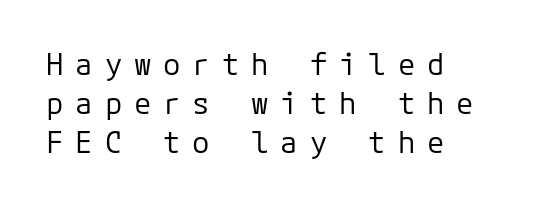
Q: Is the text bold? A: No.
Q: Is the text italic (slanted)? A: No, it is upright.
Q: Is the typeface a serif or a sans-serif typeface? A: Sans-serif.
Q: Is the text underlined? A: No.
Q: How is the paragraph aligned? A: Left-aligned.
Q: Is the spacing between letters normal or unusually wide? A: Unusually wide.
Q: Is the spacing between lines tight, normal or loose? A: Normal.
Q: Width (condensed, normal, or wide)? A: Normal.
Q: Stroke contrast? A: Low.
Q: x-height? A: Medium.
